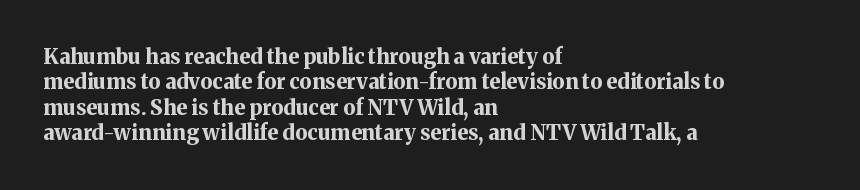
Q: Is the text bold? A: Yes.
Q: Is the text italic (slanted)? A: No, it is upright.
Q: Is the text underlined? A: No.
Q: How is the paragraph aligned? A: Left-aligned.
Q: Is the spacing between letters normal or unusually wide? A: Normal.
